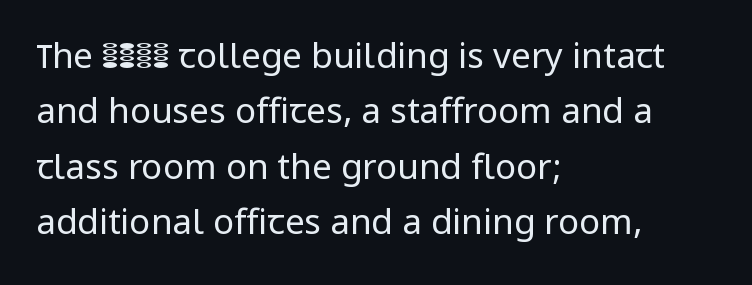
Q: Is the text bold? A: No.
Q: Is the text italic (slanted)? A: No, it is upright.
Q: Is the typeface a serif or a sans-serif typeface? A: Sans-serif.
Q: Is the text underlined? A: No.
Q: How is the paragraph aligned? A: Left-aligned.
Q: Is the spacing between letters normal or unusually wide? A: Normal.
Q: Is the spacing between lines tight, normal or loose? A: Normal.
Q: Width (condensed, normal, or wide)? A: Normal.
Q: Stroke contrast? A: Low.
Q: x-height? A: Medium.
Q: Monospaced? A: No.
